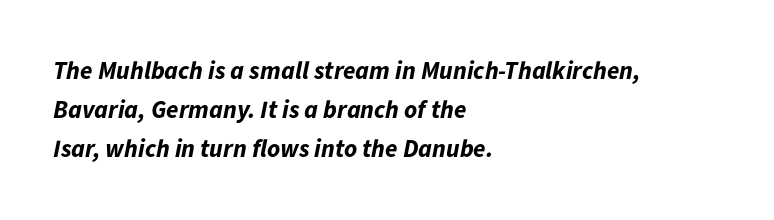
Notice how the stems are inclined rather than vertical — that's the hallmark of italics. Line spacing here is normal. These words are printed bold, with thick strokes throughout. There is no visible air inserted between adjacent glyphs. The passage is arranged the way most books set body copy — flush left. Quick note: underline off.
